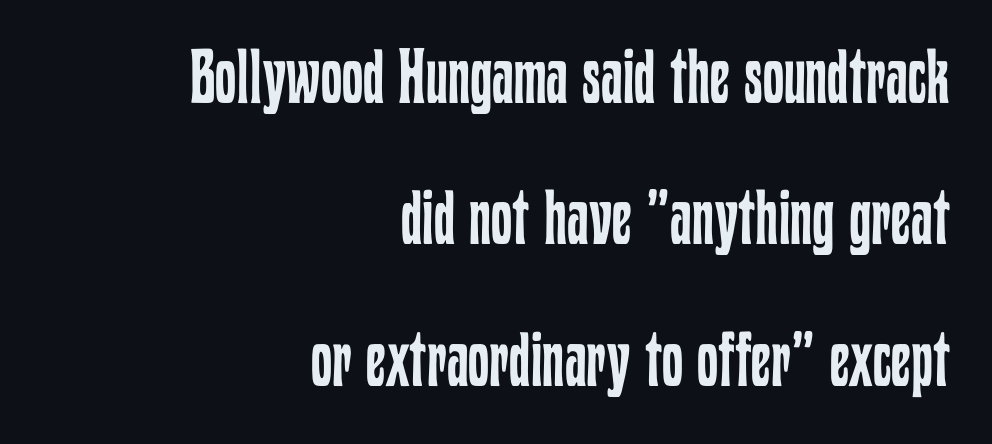
Q: Is the text bold? A: No.
Q: Is the text italic (slanted)? A: No, it is upright.
Q: Is the text underlined? A: No.
Q: How is the paragraph aligned? A: Right-aligned.
Q: Is the spacing between letters normal or unusually wide? A: Normal.
Q: Width (condensed, normal, or wide)? A: Condensed.
Q: Stroke contrast? A: Low.
Q: x-height? A: Medium.
Q: Monospaced? A: No.
